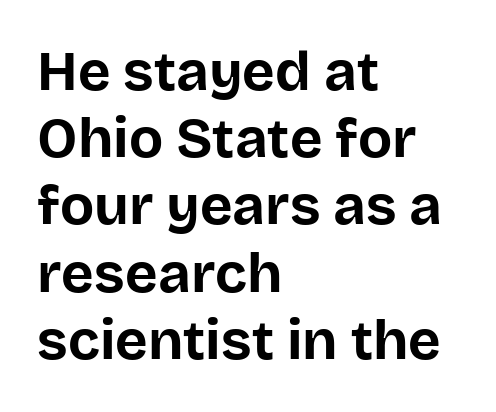
{"serif": "no", "italic": "no", "bold": "yes", "weight": "bold", "width": "normal", "stroke_contrast": "low", "x_height": "large", "monospaced": "no", "underline": "no", "align": "left", "line_spacing_ratio": 1.2, "letter_spacing": "normal", "letter_spacing_em": 0.0, "glyph_px": 56}
